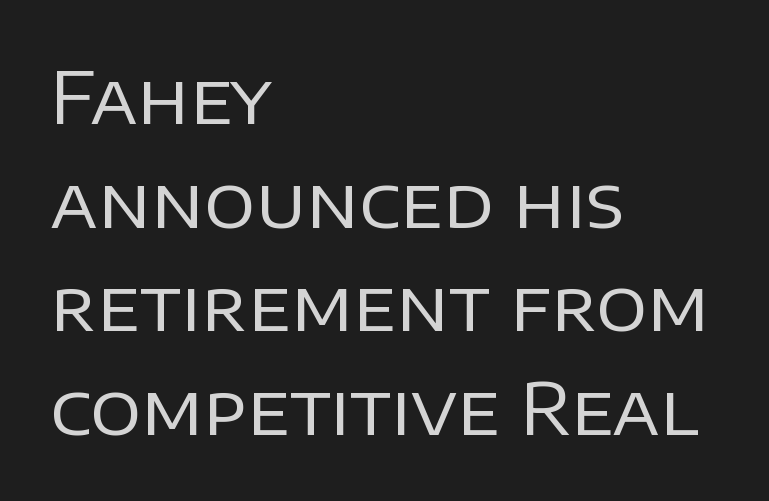
{"serif": "no", "italic": "no", "bold": "no", "weight": "regular", "width": "normal", "stroke_contrast": "low", "x_height": "large", "monospaced": "no", "underline": "no", "align": "left", "line_spacing": "normal", "line_spacing_ratio": 1.46, "letter_spacing": "normal", "letter_spacing_em": 0.0, "glyph_px": 71}
